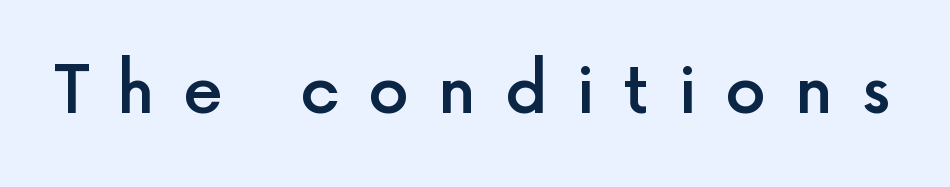
The passage shown is typed in a proportional face where columns would drift. Compared with an ordinary text face, these strokes are moderately heavier — a semibold. The space directly below the letters is spotless. The font's upright variant was chosen for this text. Typographically, this falls in the sans-serif category.
